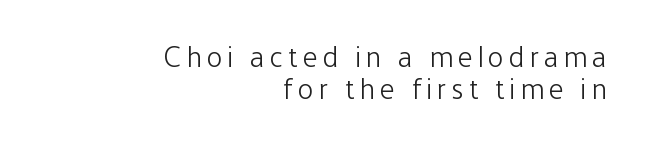
{"serif": "no", "italic": "no", "bold": "no", "weight": "light", "width": "condensed", "stroke_contrast": "low", "x_height": "medium", "monospaced": "no", "underline": "no", "align": "right", "line_spacing": "tight", "line_spacing_ratio": 1.12, "glyph_px": 29}
